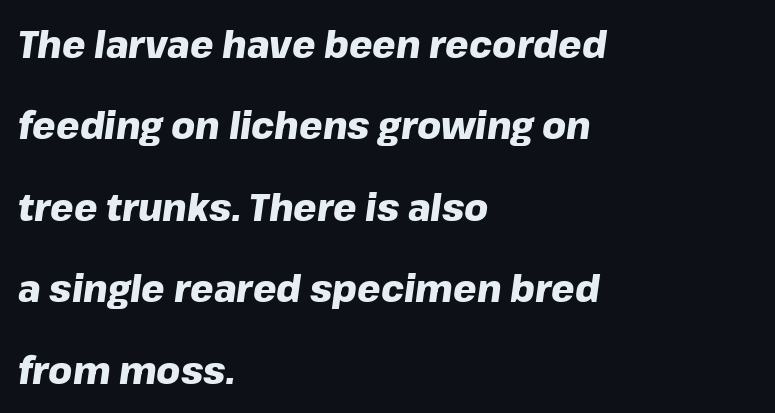
{"italic": "yes", "lean": "right", "slant_degrees": 8, "bold": "yes", "weight": "heavy", "width": "normal", "stroke_contrast": "low", "x_height": "medium", "monospaced": "no", "underline": "no", "align": "left", "line_spacing": "loose", "line_spacing_ratio": 2.2, "letter_spacing": "normal", "letter_spacing_em": 0.0, "glyph_px": 37}
